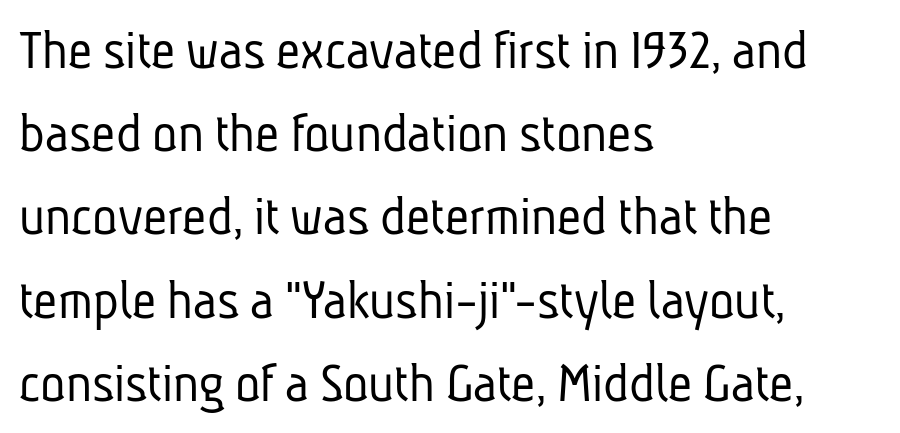
Where is the straight margin? On the left. Regarding leading, the lines here are spaced in the standard way. A typesetter would call this proportional, since set widths differ per character. The line texture is even and compact thanks to regular tracking.
